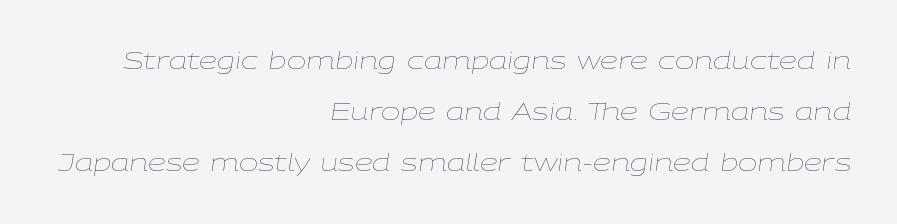
Q: Is the text bold? A: No.
Q: Is the text italic (slanted)? A: Yes, it leans right by about 9 degrees.
Q: Is the text underlined? A: No.
Q: How is the paragraph aligned? A: Right-aligned.
Q: Is the spacing between letters normal or unusually wide? A: Normal.
Q: Is the spacing between lines tight, normal or loose? A: Loose.
